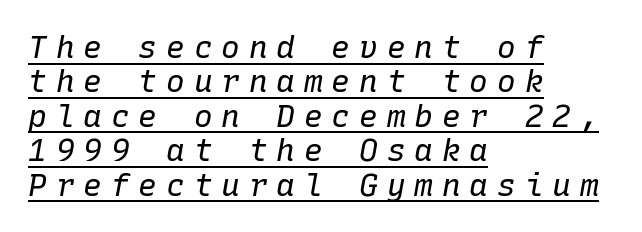
Q: Is the text bold? A: No.
Q: Is the text italic (slanted)? A: Yes, it leans right by about 10 degrees.
Q: Is the text underlined? A: Yes.
Q: How is the paragraph aligned? A: Left-aligned.
Q: Is the spacing between letters normal or unusually wide? A: Unusually wide.
Q: Is the spacing between lines tight, normal or loose? A: Tight.
Q: Width (condensed, normal, or wide)? A: Normal.
Q: Stroke contrast? A: Low.
Q: x-height? A: Medium.
Q: Monospaced? A: Yes.
